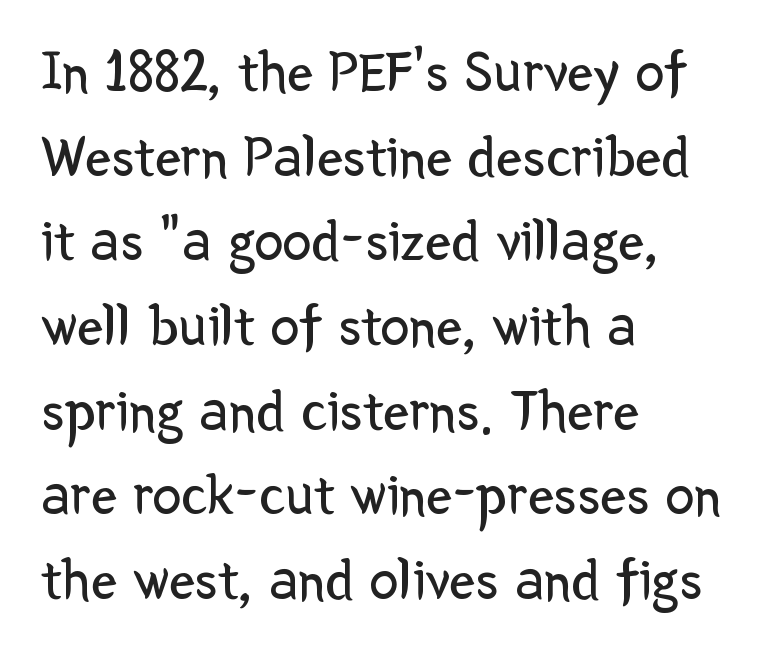
The image shows 58 px regular-weight sans-serif type, upright; set left-aligned, normal line spacing (1.46x), normal letter spacing, not underlined; low stroke contrast and a medium x-height.
